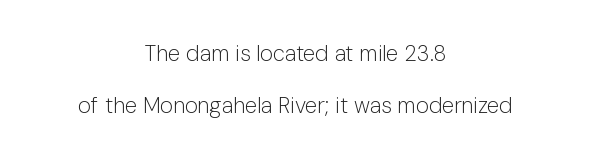
Every character sits straight up, as roman type does. The lines in this sample share a center point and differ in where they start and stop. Stroke thickness stays within the range of a standard reading face or lighter. Quick note: underline off. The line texture is even and compact thanks to regular tracking.
